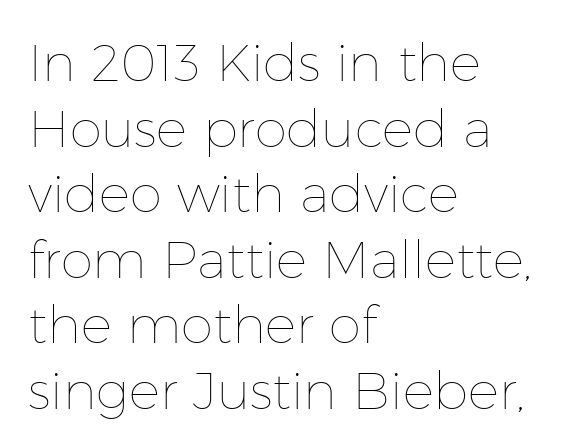
{"italic": "no", "bold": "no", "weight": "thin", "width": "normal", "stroke_contrast": "low", "x_height": "medium", "monospaced": "no", "underline": "no", "align": "left", "line_spacing": "normal", "line_spacing_ratio": 1.26, "letter_spacing": "normal", "letter_spacing_em": 0.0, "glyph_px": 52}
